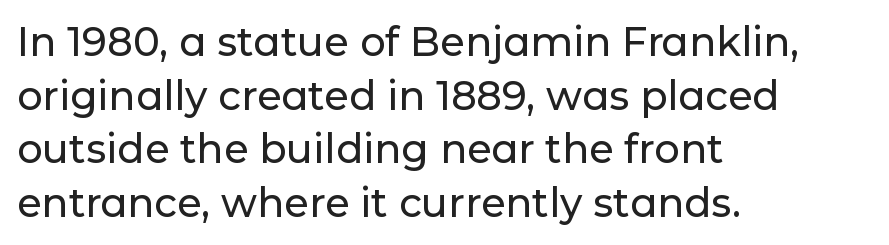
Whoever set this chose a conventional vertical rhythm. A typesetter would mark this as roman, not italic. Anything drawn beneath the words? Only blank space. Grotesque or geometric, the face here clearly has no serifs.
